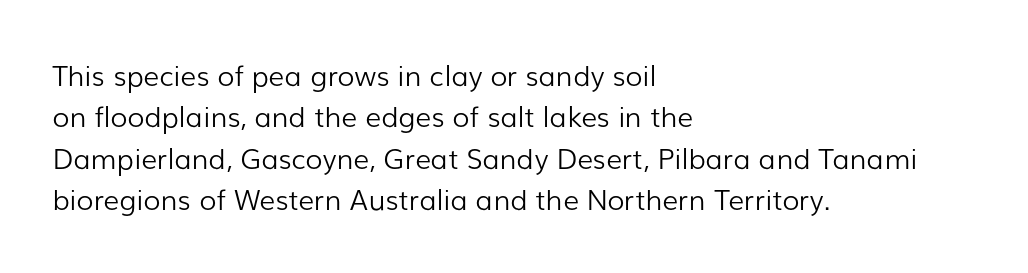
{"serif": "no", "italic": "no", "bold": "no", "weight": "light", "width": "normal", "stroke_contrast": "low", "x_height": "medium", "monospaced": "no", "underline": "no", "align": "left", "line_spacing": "normal", "line_spacing_ratio": 1.48, "letter_spacing": "normal", "letter_spacing_em": 0.0, "glyph_px": 28}
